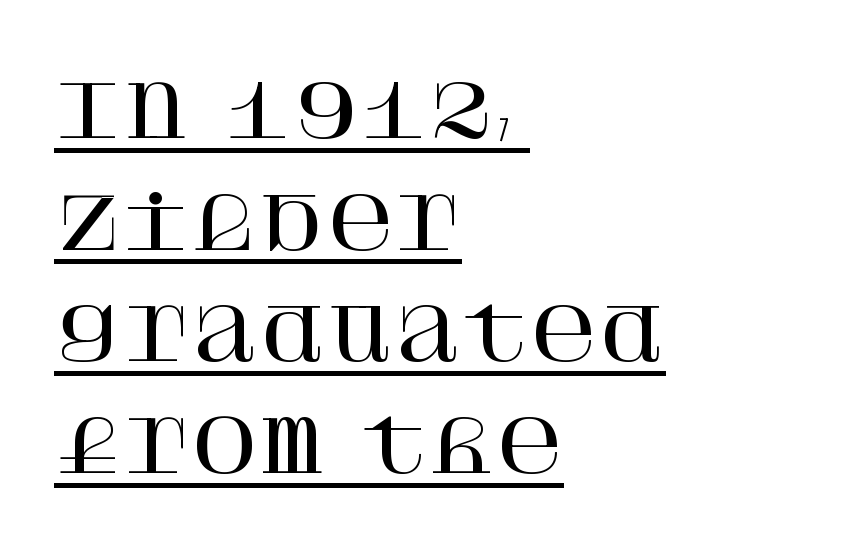
The image shows 73 px serif type, upright; set left-aligned, normal line spacing (1.53x), normal letter spacing, underlined; high stroke contrast and a large x-height.
